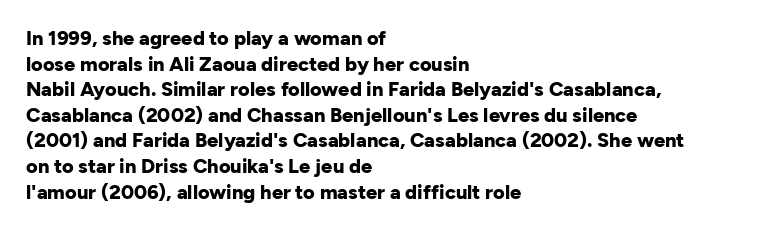
The letters stand straight up with perfectly vertical stems. The space directly below the letters is spotless. Letter spacing: default. Bold? Absolutely — the strokes are thick and heavy. The leading is moderate, giving the passage an even texture. The lines in this sample share a left origin and differ only in where they stop.
